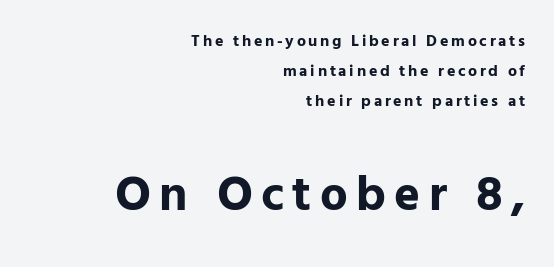
{"serif": "no", "italic": "no", "bold": "yes", "weight": "bold", "width": "normal", "stroke_contrast": "low", "x_height": "medium", "monospaced": "no", "underline": "no", "align": "right", "line_spacing_ratio": 1.88, "larger_block": "second", "size_ratio": 3.06, "glyph_px": 49}
